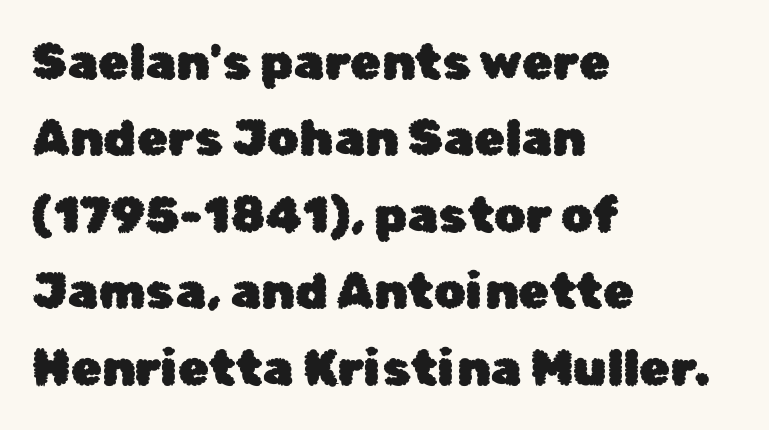
Leading: standard. Reading down the block, your eye returns to a fixed left position each line. Does extra space separate the letters? No, they use regular spacing. The font family rendered here belongs to the sans-serif group.
